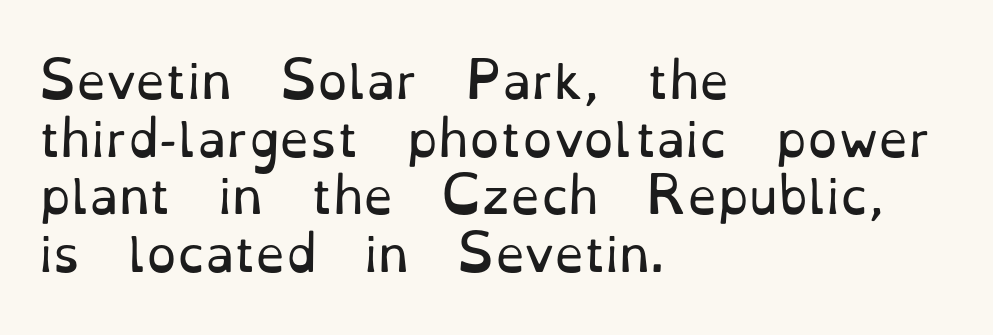
{"italic": "no", "bold": "no", "weight": "regular", "width": "normal", "stroke_contrast": "low", "x_height": "small", "monospaced": "no", "underline": "no", "align": "left", "line_spacing_ratio": 1.2, "letter_spacing": "normal", "letter_spacing_em": 0.0, "glyph_px": 48}
